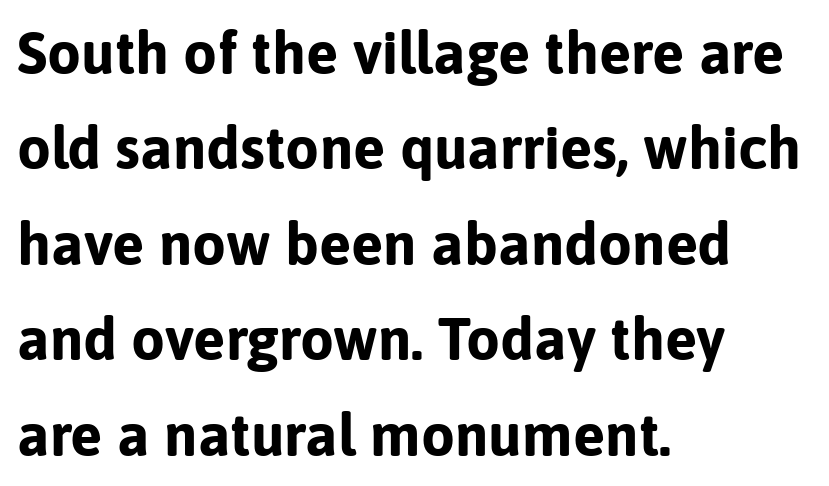
Q: Is the text bold? A: Yes.
Q: Is the text italic (slanted)? A: No, it is upright.
Q: Is the typeface a serif or a sans-serif typeface? A: Sans-serif.
Q: Is the text underlined? A: No.
Q: How is the paragraph aligned? A: Left-aligned.
Q: Is the spacing between letters normal or unusually wide? A: Normal.
Q: Is the spacing between lines tight, normal or loose? A: Normal.
Q: Width (condensed, normal, or wide)? A: Normal.
Q: Stroke contrast? A: Low.
Q: x-height? A: Medium.
Q: Monospaced? A: No.
